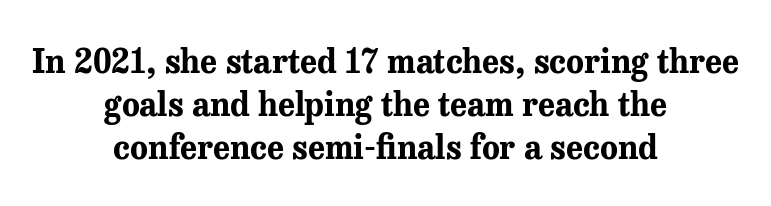
This sample is center-justified, so both line endings float freely. Caption: standard tracking, unaltered. This sample uses a serif face. Has an underline been added? It has not.
